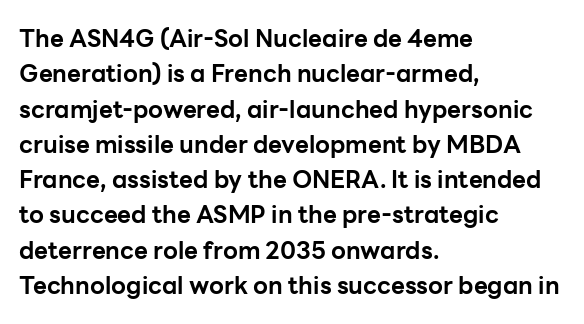
Q: Is the text bold? A: Yes.
Q: Is the text italic (slanted)? A: No, it is upright.
Q: Is the text underlined? A: No.
Q: How is the paragraph aligned? A: Left-aligned.
Q: Is the spacing between letters normal or unusually wide? A: Normal.
Q: Is the spacing between lines tight, normal or loose? A: Normal.
